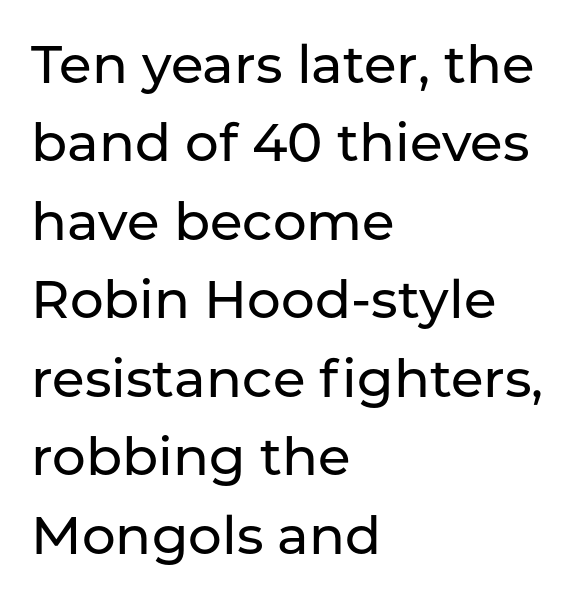
The image shows 53 px sans-serif type, upright; set left-aligned, normal line spacing (1.48x), normal letter spacing, not underlined; low stroke contrast and a medium x-height.
